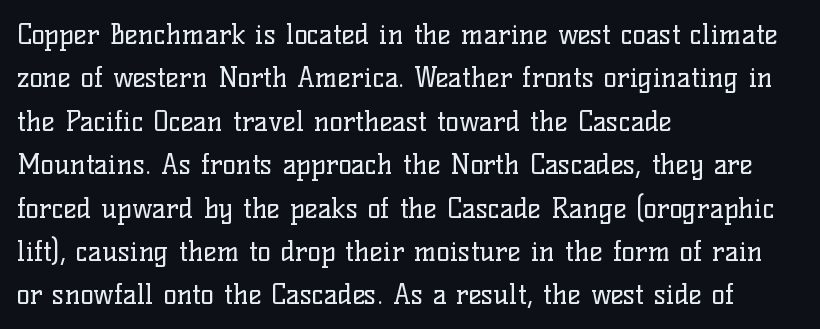
Check the space under the baseline: it is left empty. Varying glyph widths throughout — classic text-font behaviour. This is not heavy type; no bold has been used. Leading matches the norm, producing a regular column.
